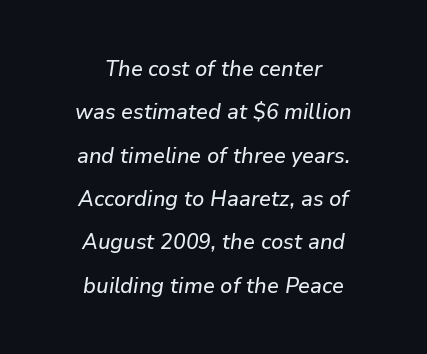
{"italic": "yes", "lean": "right", "slant_degrees": 9, "underline": "no", "align": "center", "line_spacing": "loose", "line_spacing_ratio": 1.97, "letter_spacing": "normal", "letter_spacing_em": 0.0, "glyph_px": 22}
